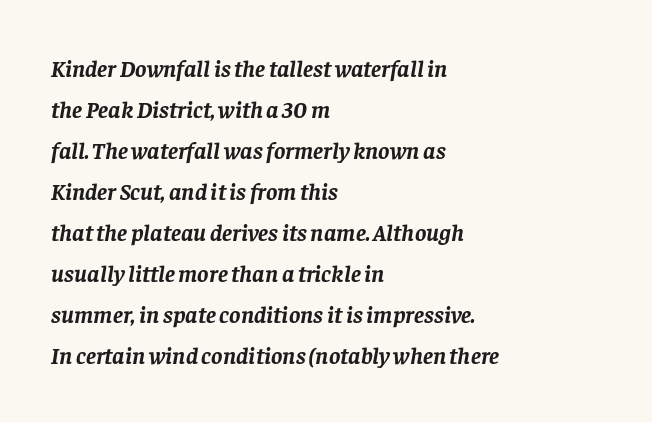
{"italic": "yes", "lean": "right", "slant_degrees": 8, "bold": "yes", "underline": "no", "align": "left", "line_spacing_ratio": 1.71, "letter_spacing": "normal", "letter_spacing_em": 0.0, "glyph_px": 24}
